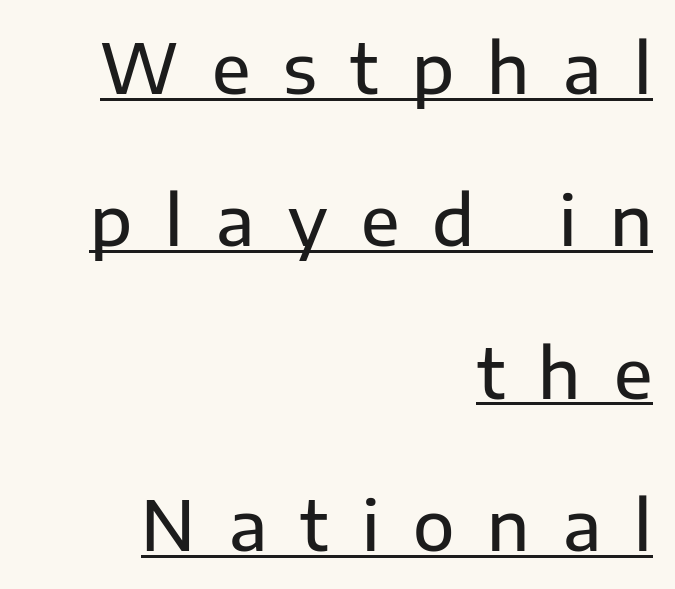
{"serif": "no", "italic": "no", "width": "normal", "stroke_contrast": "low", "x_height": "medium", "monospaced": "no", "underline": "yes", "align": "right", "line_spacing": "loose", "line_spacing_ratio": 2.24, "letter_spacing": "wide", "letter_spacing_em": 0.49, "glyph_px": 68}
